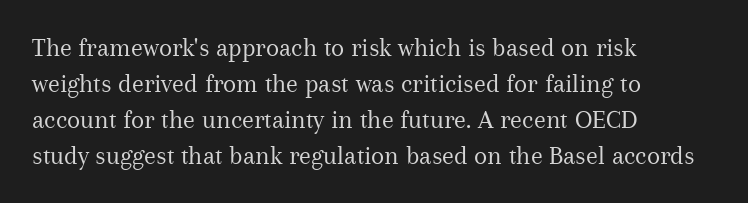
Q: Is the text bold? A: No.
Q: Is the text italic (slanted)? A: No, it is upright.
Q: Is the text underlined? A: No.
Q: How is the paragraph aligned? A: Left-aligned.
Q: Is the spacing between letters normal or unusually wide? A: Normal.
Q: Is the spacing between lines tight, normal or loose? A: Normal.
